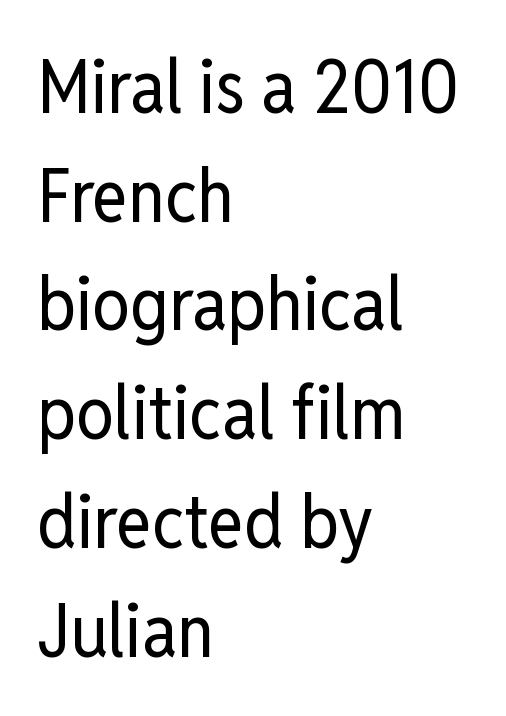
Think of a printed novel: that variable character pitch is what you see here. Tracking here is standard; glyphs follow each other at the usual distance. The font is comparable to plain body text, perhaps lighter. Ascenders rise straight up at ninety degrees. Teacher's note: observe the even left margin — that is flush-left alignment.
